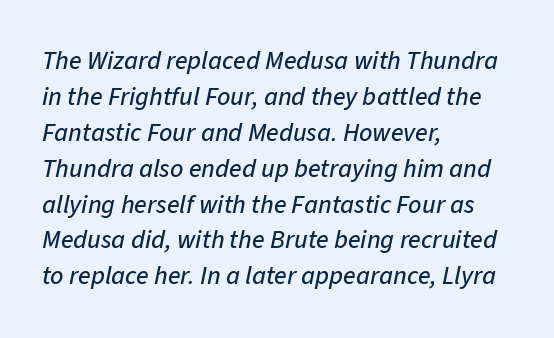
The image shows 26 px text type, italic (leaning right); set left-aligned, normal line spacing (1.38x), normal letter spacing, not underlined.
